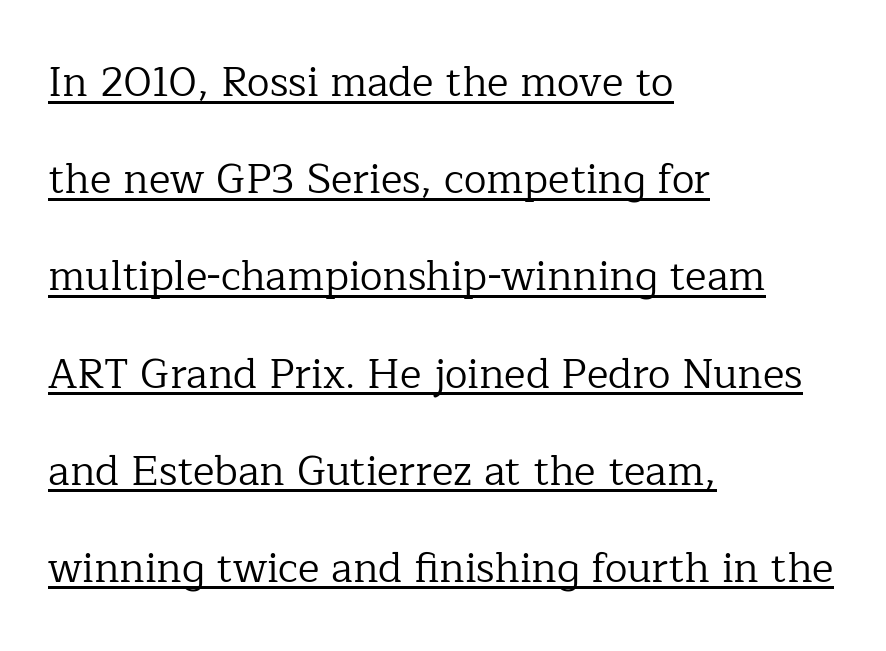
Q: Is the text bold? A: No.
Q: Is the text italic (slanted)? A: No, it is upright.
Q: Is the typeface a serif or a sans-serif typeface? A: Serif.
Q: Is the text underlined? A: Yes.
Q: How is the paragraph aligned? A: Left-aligned.
Q: Is the spacing between letters normal or unusually wide? A: Normal.
Q: Is the spacing between lines tight, normal or loose? A: Loose.
Q: Width (condensed, normal, or wide)? A: Normal.
Q: Stroke contrast? A: Low.
Q: x-height? A: Medium.
Q: Monospaced? A: No.
